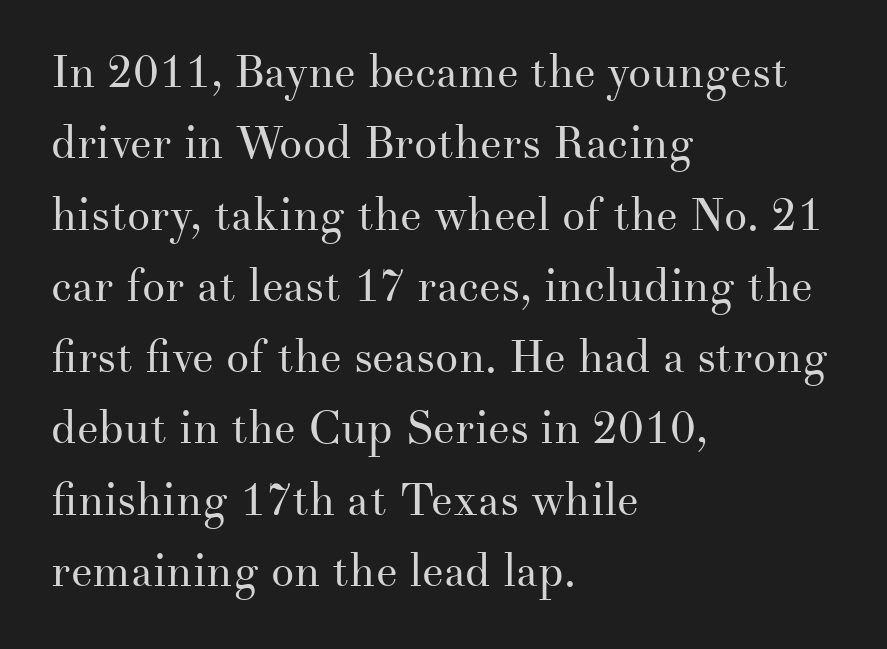
The image shows 46 px regular-weight serif type, upright; set left-aligned, normal line spacing (1.55x), normal letter spacing, not underlined; medium stroke contrast and a small x-height.
